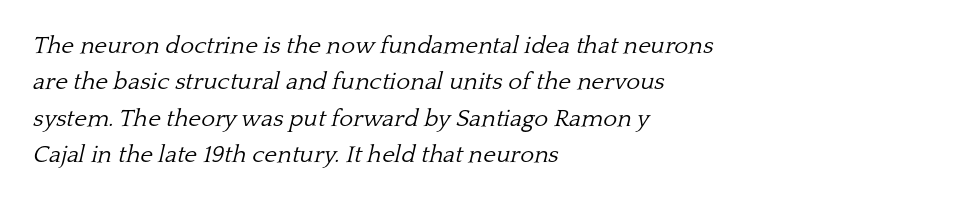
{"italic": "yes", "lean": "right", "slant_degrees": 13, "bold": "no", "underline": "no", "align": "left", "line_spacing": "normal", "line_spacing_ratio": 1.52, "letter_spacing": "normal", "letter_spacing_em": 0.0, "glyph_px": 24}
